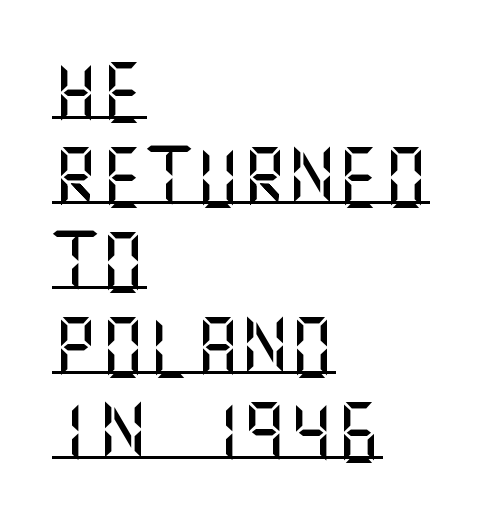
Q: Is the text italic (slanted)? A: No, it is upright.
Q: Is the typeface a serif or a sans-serif typeface? A: Sans-serif.
Q: Is the text underlined? A: Yes.
Q: How is the paragraph aligned? A: Left-aligned.
Q: Is the spacing between letters normal or unusually wide? A: Normal.
Q: Is the spacing between lines tight, normal or loose? A: Normal.
Q: Width (condensed, normal, or wide)? A: Normal.
Q: Stroke contrast? A: Medium.
Q: x-height? A: Large.
